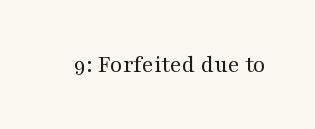
The rendering keeps characters at their native spacing. The font sits on the lighter half of the weight spectrum, regular included. Quick note: underline off. Is there any slant? The stems are plumb.
